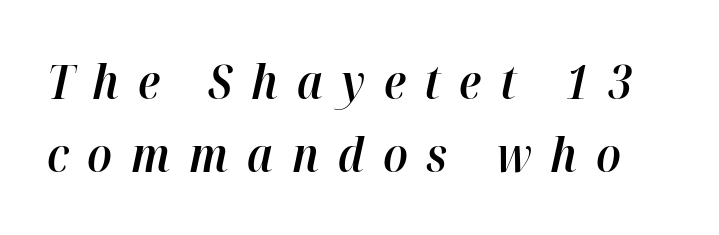
{"italic": "yes", "lean": "right", "slant_degrees": 12, "bold": "semi", "weight": "semibold", "width": "normal", "stroke_contrast": "high", "x_height": "medium", "monospaced": "no", "underline": "no", "line_spacing": "normal", "line_spacing_ratio": 1.53, "letter_spacing": "wide", "letter_spacing_em": 0.39, "glyph_px": 48}
